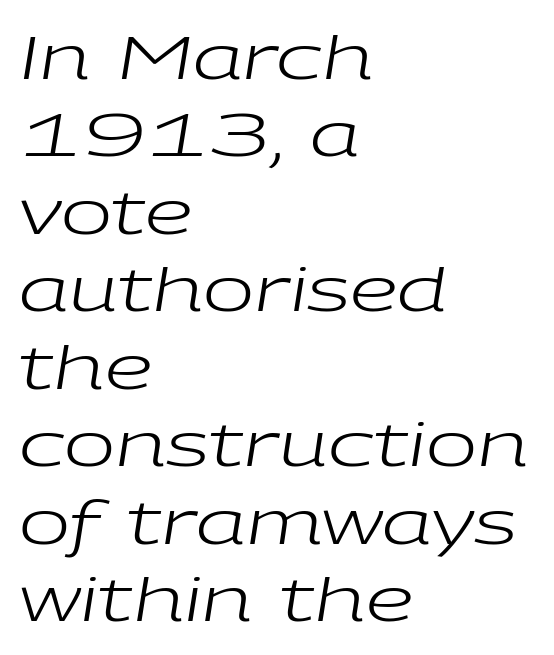
{"italic": "yes", "lean": "right", "slant_degrees": 9, "bold": "no", "weight": "regular", "width": "wide", "stroke_contrast": "low", "x_height": "medium", "monospaced": "no", "underline": "no", "align": "left", "line_spacing": "normal", "line_spacing_ratio": 1.27, "letter_spacing": "normal", "letter_spacing_em": 0.0, "glyph_px": 61}
